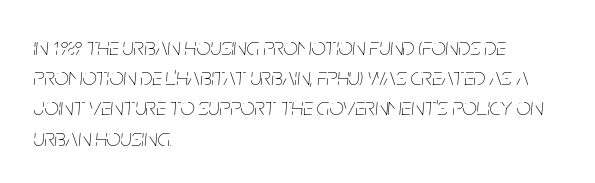
{"italic": "yes", "lean": "right", "slant_degrees": 5, "bold": "no", "underline": "no", "align": "left", "line_spacing_ratio": 1.21, "letter_spacing": "normal", "letter_spacing_em": 0.0, "glyph_px": 25}
